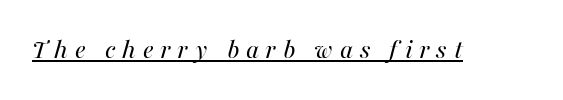
{"italic": "yes", "lean": "right", "slant_degrees": 16, "bold": "no", "weight": "regular", "width": "normal", "stroke_contrast": "medium", "x_height": "medium", "monospaced": "no", "underline": "yes", "letter_spacing": "wide", "letter_spacing_em": 0.23, "glyph_px": 29}
